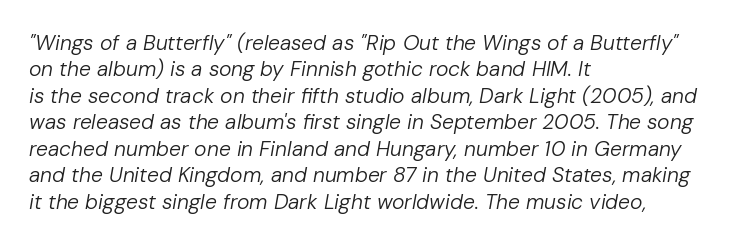
Q: Is the text bold? A: No.
Q: Is the text italic (slanted)? A: Yes, it leans right by about 10 degrees.
Q: Is the text underlined? A: No.
Q: How is the paragraph aligned? A: Left-aligned.
Q: Is the spacing between letters normal or unusually wide? A: Normal.
Q: Is the spacing between lines tight, normal or loose? A: Normal.
